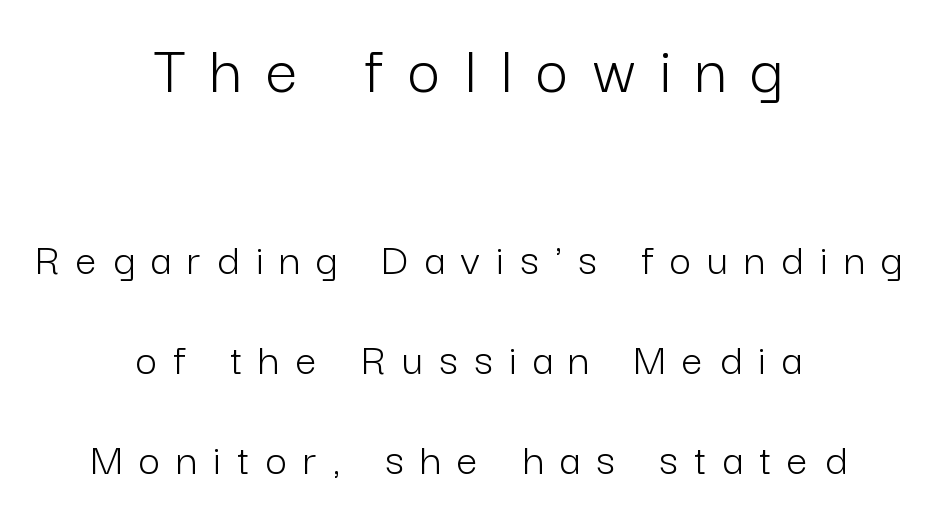
Q: Is the text bold? A: No.
Q: Is the text italic (slanted)? A: No, it is upright.
Q: Is the typeface a serif or a sans-serif typeface? A: Sans-serif.
Q: Is the text underlined? A: No.
Q: How is the paragraph aligned? A: Centered.
Q: Is the spacing between letters normal or unusually wide? A: Unusually wide.
Q: Is the spacing between lines tight, normal or loose? A: Loose.
Q: Which block of text is set in a larger size, the first (top) or the second (bottom)? A: The first (top) one.
Q: Width (condensed, normal, or wide)? A: Normal.
Q: Stroke contrast? A: Low.
Q: x-height? A: Medium.
Q: Monospaced? A: No.
